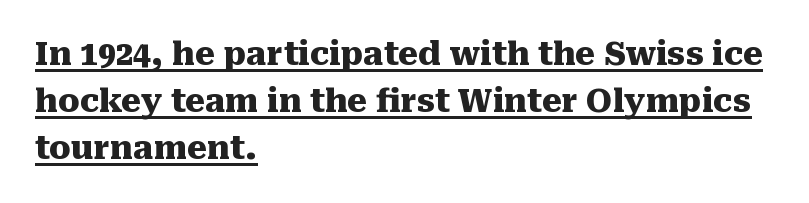
Each letter keeps its own natural width here, so spacing adapts to shape. The type is set solid horizontally, with unmodified tracking. Is the block centered? No — it sits flush against the left margin. If you drew a line through each stem, it would be perfectly vertical. Weight: bold. Quick note: underline on.
